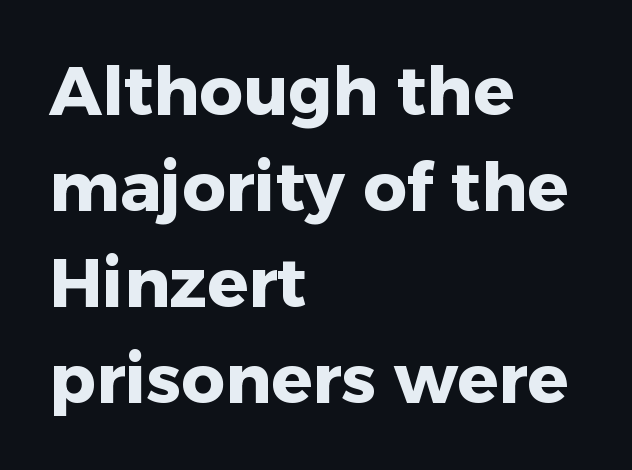
Summary of weight: heavy, a full bold. Spacing verdict: proportional, widths tailored to each character. Casual observation: everything's shoved over to the left. Standard letterfit; no display-style spreading of the glyphs.
